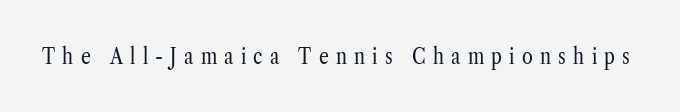
Q: Is the text bold? A: No.
Q: Is the text italic (slanted)? A: No, it is upright.
Q: Is the text underlined? A: No.
Q: Is the spacing between letters normal or unusually wide? A: Unusually wide.
